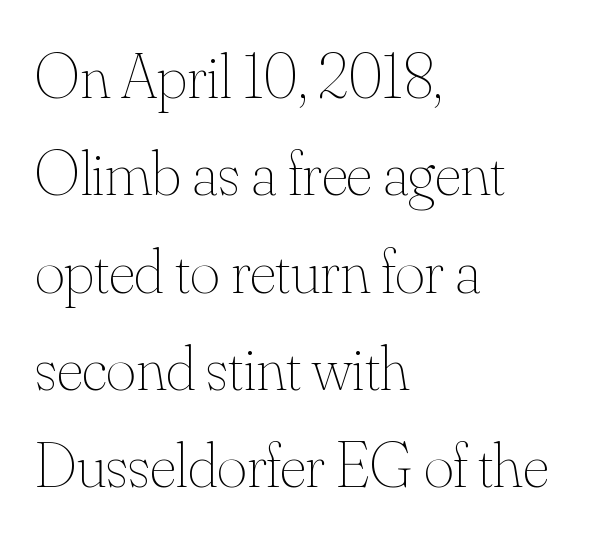
The image shows 64 px thin type, upright; set left-aligned, normal line spacing (1.52x), normal letter spacing, not underlined; medium stroke contrast and a small x-height.
